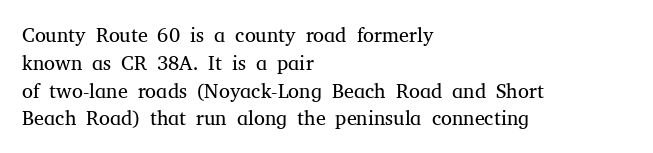
Nothing heavy about these letters — not bold at all. Compared with a centered layout, this one pins lines to the left instead. Spacing between characters is what you'd get straight out of the box. Posture: vertical. Anything drawn beneath the words? Only blank space.
